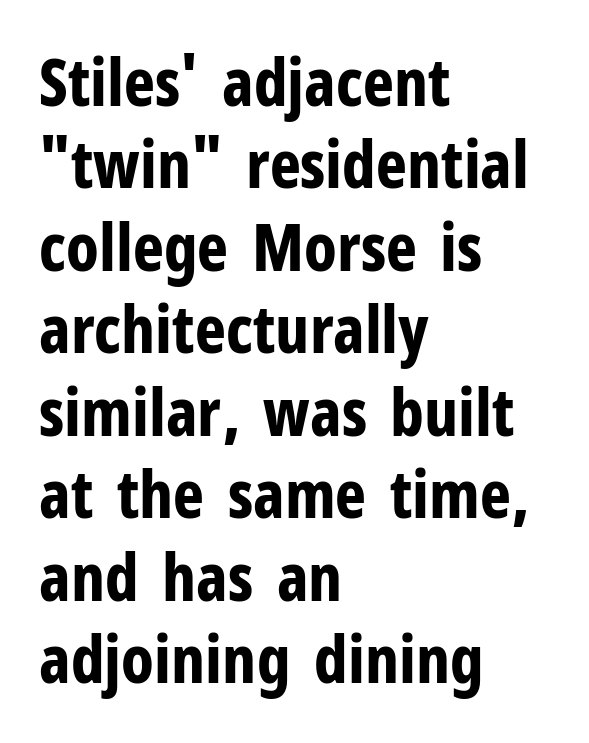
Q: Is the text bold? A: Yes.
Q: Is the text italic (slanted)? A: No, it is upright.
Q: Is the typeface a serif or a sans-serif typeface? A: Sans-serif.
Q: Is the text underlined? A: No.
Q: How is the paragraph aligned? A: Left-aligned.
Q: Is the spacing between letters normal or unusually wide? A: Normal.
Q: Is the spacing between lines tight, normal or loose? A: Normal.
Q: Width (condensed, normal, or wide)? A: Condensed.
Q: Stroke contrast? A: Low.
Q: x-height? A: Medium.
Q: Monospaced? A: No.
